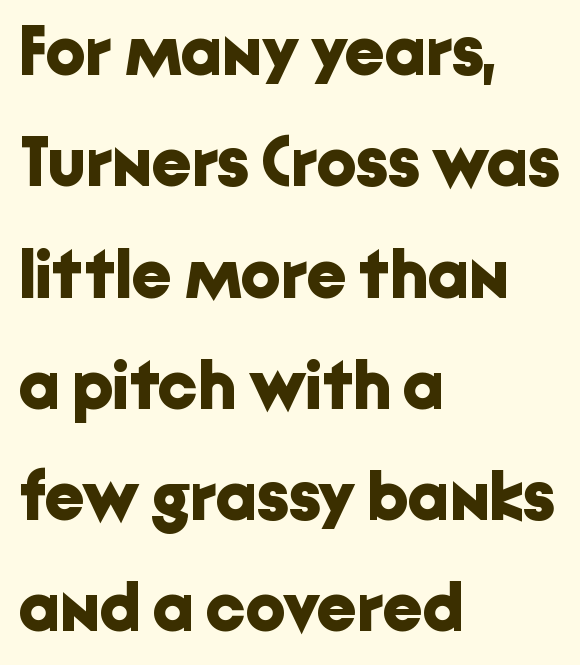
{"serif": "no", "italic": "no", "bold": "yes", "weight": "bold", "width": "normal", "stroke_contrast": "low", "x_height": "medium", "monospaced": "no", "underline": "no", "align": "left", "line_spacing": "normal", "line_spacing_ratio": 1.59, "letter_spacing": "normal", "letter_spacing_em": 0.0, "glyph_px": 70}
